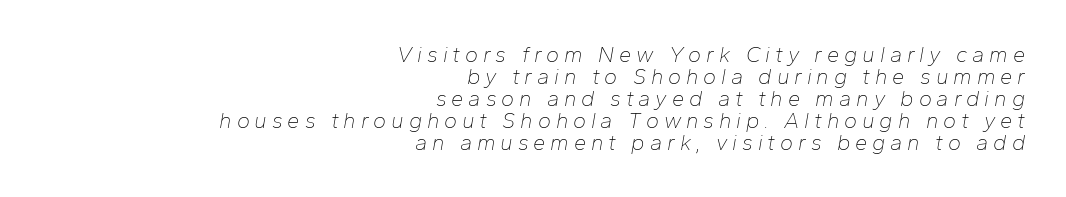
The image shows 22 px text type, italic (leaning right); set right-aligned, tight line spacing (1.0x), unusually wide letter spacing (+0.22 em), not underlined.
